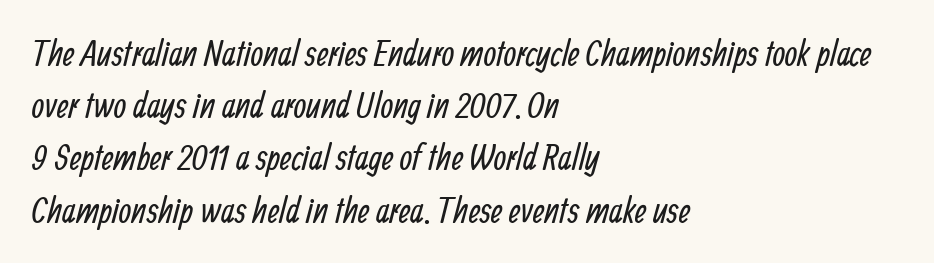
Q: Is the text bold? A: No.
Q: Is the typeface a serif or a sans-serif typeface? A: Sans-serif.
Q: Is the text underlined? A: No.
Q: How is the paragraph aligned? A: Left-aligned.
Q: Is the spacing between letters normal or unusually wide? A: Normal.
Q: Is the spacing between lines tight, normal or loose? A: Normal.
Q: Width (condensed, normal, or wide)? A: Condensed.
Q: Stroke contrast? A: Low.
Q: x-height? A: Medium.
Q: Monospaced? A: No.
